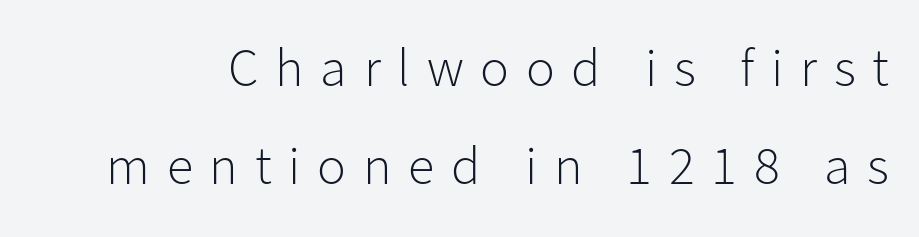
The image shows 54 px light sans-serif type, upright; set line spacing 1.82x, unusually wide letter spacing (+0.31 em), not underlined; low stroke contrast and a medium x-height.
